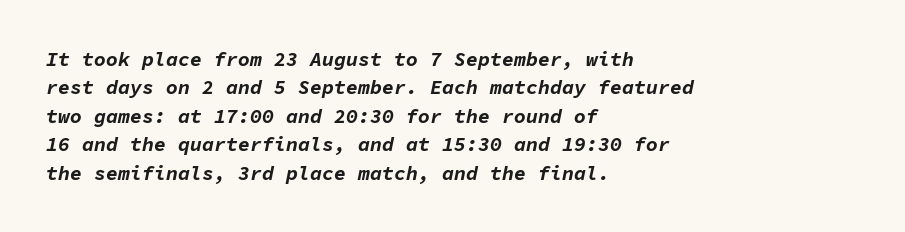
The image shows 20 px bold type, italic (leaning right); set left-aligned, normal line spacing (1.42x), normal letter spacing, not underlined.
